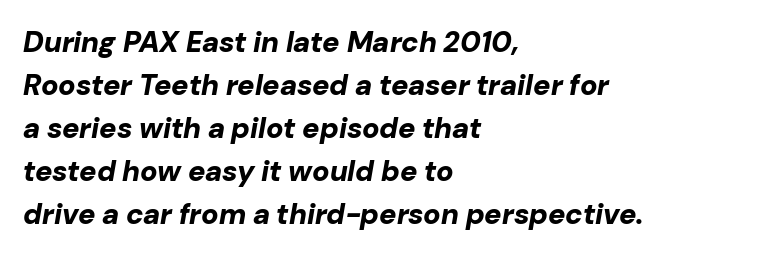
Letters rest on an invisible, unmarked baseline. The lines are quadded left. A normal amount of white space separates one row of letters from the next. A typesetter would call this proportional, since set widths differ per character. The axis of the letterforms is tilted away from vertical. Caption: bold face, heavy strokes.
